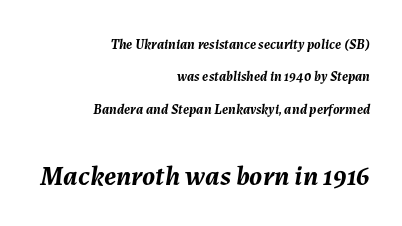
The image shows 28 px semibold type, italic (leaning right); set right-aligned, loose line spacing (2.32x), normal letter spacing, not underlined; the second (bottom) block is 2.0x larger; medium stroke contrast and a medium x-height.
